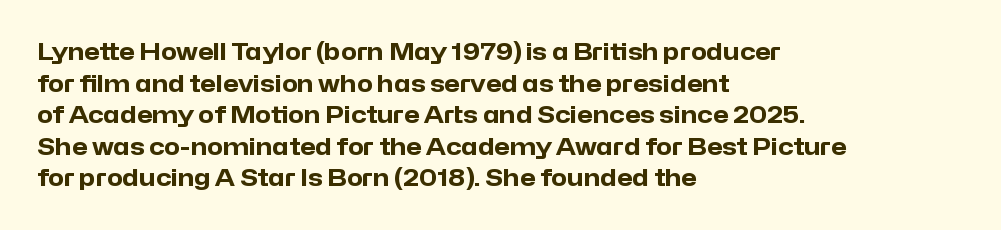
One glance says typical: line gaps are just what's usual. The letters stand upright; this is a roman face. These lines stack with their left ends in a neat column. Bold? Absolutely — the strokes are thick and heavy.
